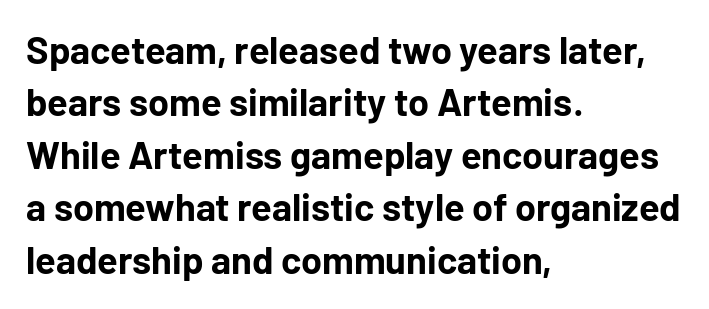
Q: Is the text bold? A: Yes.
Q: Is the text italic (slanted)? A: No, it is upright.
Q: Is the typeface a serif or a sans-serif typeface? A: Sans-serif.
Q: Is the text underlined? A: No.
Q: How is the paragraph aligned? A: Left-aligned.
Q: Is the spacing between letters normal or unusually wide? A: Normal.
Q: Is the spacing between lines tight, normal or loose? A: Normal.
Q: Width (condensed, normal, or wide)? A: Normal.
Q: Stroke contrast? A: Low.
Q: x-height? A: Medium.
Q: Monospaced? A: No.
